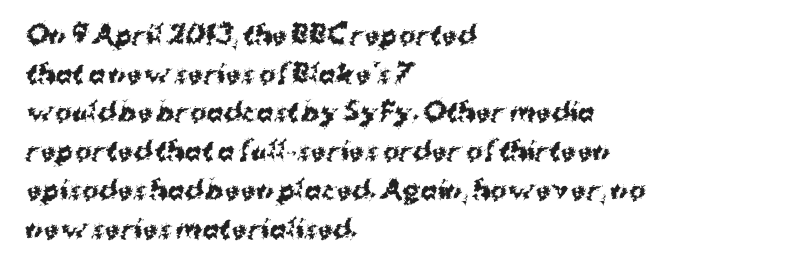
Lines of text with bare space underneath. Default kerning and tracking; the words read as compact shapes. Typeset ragged right — the left edge is the straight one. Regarding leading, the lines here are spaced in the standard way.
